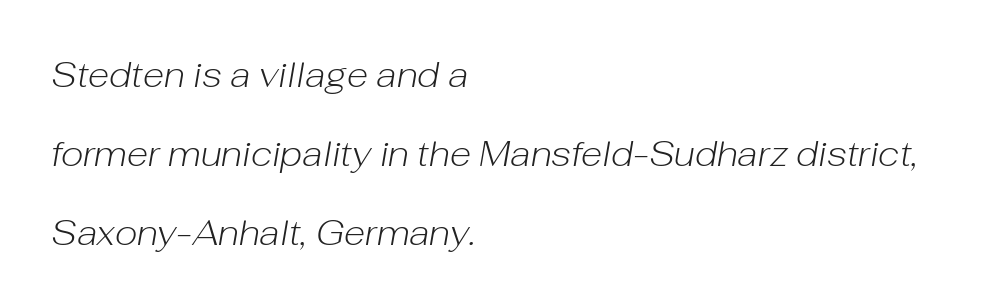
Q: Is the text bold? A: No.
Q: Is the text italic (slanted)? A: Yes, it leans right by about 10 degrees.
Q: Is the text underlined? A: No.
Q: How is the paragraph aligned? A: Left-aligned.
Q: Is the spacing between letters normal or unusually wide? A: Normal.
Q: Is the spacing between lines tight, normal or loose? A: Loose.
Q: Width (condensed, normal, or wide)? A: Normal.
Q: Stroke contrast? A: Low.
Q: x-height? A: Medium.
Q: Monospaced? A: No.
